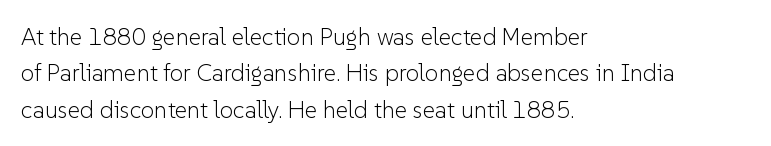
The image shows 24 px text type, upright; set left-aligned, normal line spacing (1.52x), normal letter spacing, not underlined.
